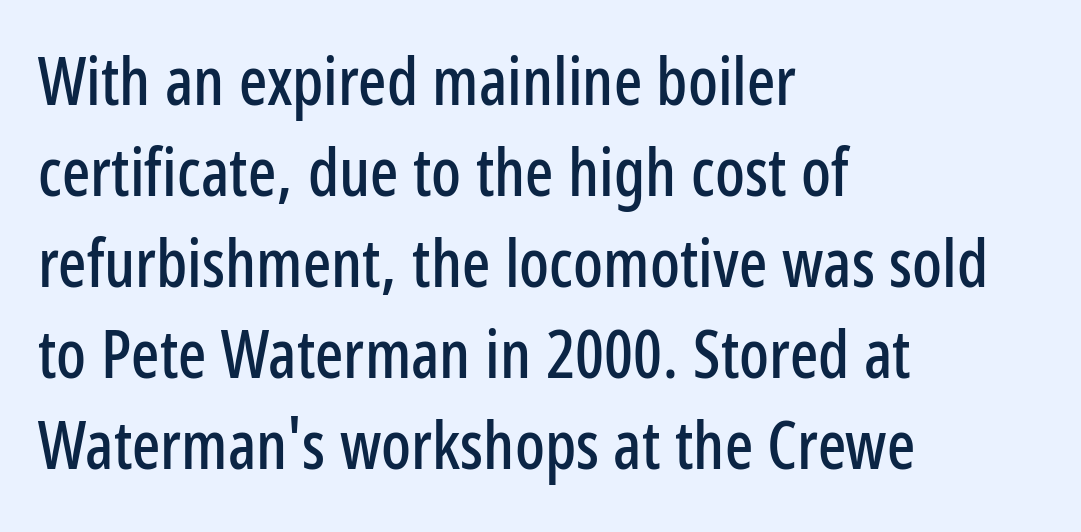
The image shows 66 px condensed sans-serif type, upright; set left-aligned, normal line spacing (1.38x), normal letter spacing, not underlined; low stroke contrast and a medium x-height.
